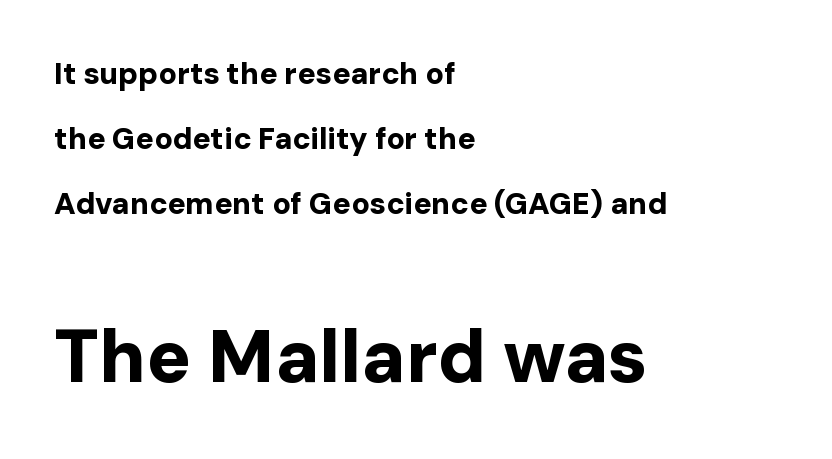
Q: Is the text bold? A: Yes.
Q: Is the text italic (slanted)? A: No, it is upright.
Q: Is the typeface a serif or a sans-serif typeface? A: Sans-serif.
Q: Is the text underlined? A: No.
Q: How is the paragraph aligned? A: Left-aligned.
Q: Is the spacing between letters normal or unusually wide? A: Normal.
Q: Is the spacing between lines tight, normal or loose? A: Loose.
Q: Which block of text is set in a larger size, the first (top) or the second (bottom)? A: The second (bottom) one.
Q: Width (condensed, normal, or wide)? A: Normal.
Q: Stroke contrast? A: Low.
Q: x-height? A: Medium.
Q: Monospaced? A: No.
